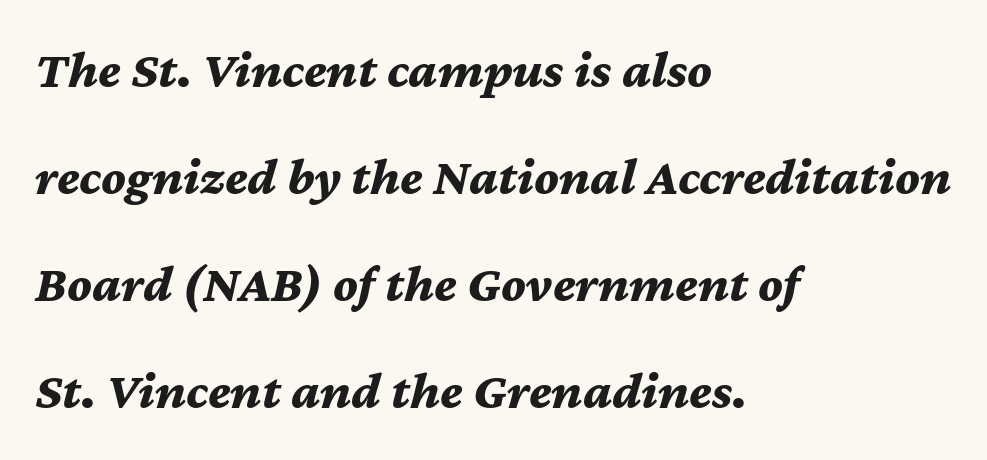
Q: Is the text bold? A: Yes.
Q: Is the text italic (slanted)? A: Yes, it leans right by about 12 degrees.
Q: Is the text underlined? A: No.
Q: How is the paragraph aligned? A: Left-aligned.
Q: Is the spacing between letters normal or unusually wide? A: Normal.
Q: Is the spacing between lines tight, normal or loose? A: Loose.
Q: Width (condensed, normal, or wide)? A: Normal.
Q: Stroke contrast? A: Medium.
Q: x-height? A: Medium.
Q: Monospaced? A: No.
